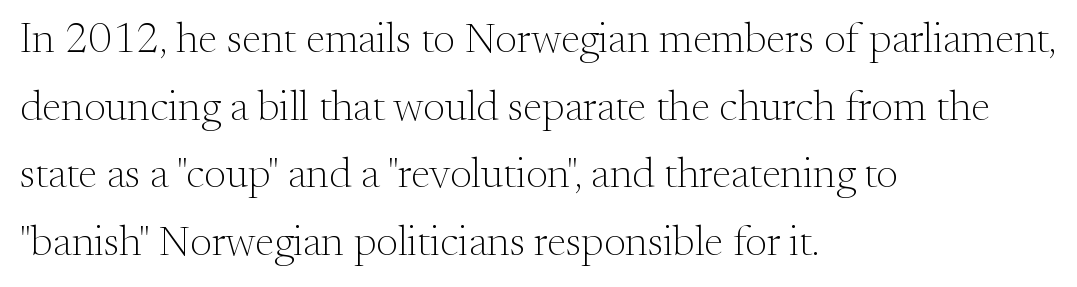
The image shows 43 px light serif type, upright; set left-aligned, normal line spacing (1.57x), normal letter spacing, not underlined; medium stroke contrast and a small x-height.
